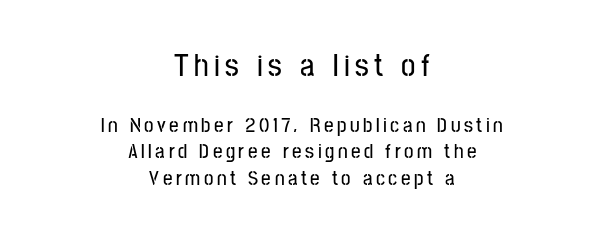
Typeset on center — no edge is straight. A typesetter would mark this as roman, not italic. Size contrast runs from large at the top to small at the bottom. You could not count columns in this text — the font is proportionally spaced.
